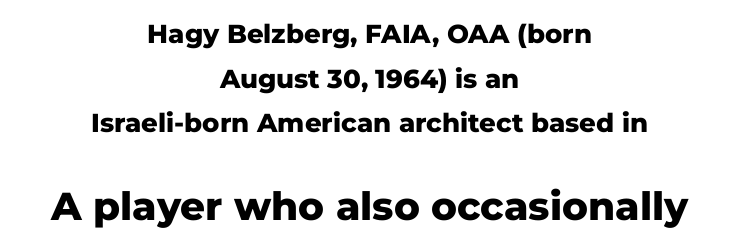
The image shows 39 px heavy sans-serif type, upright; set centered, line spacing 1.72x, normal letter spacing, not underlined; the second (bottom) block is 1.5x larger; low stroke contrast and a medium x-height.
